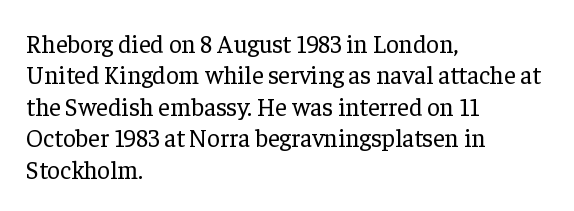
No letter is thick-stroked: the sample isn't bold. This is roman type, the default non-slanted kind. One glance says typical: line gaps are just what's usual. Plain, unruled lines of type. This sample is left-justified, so line endings fall wherever the words run out.
